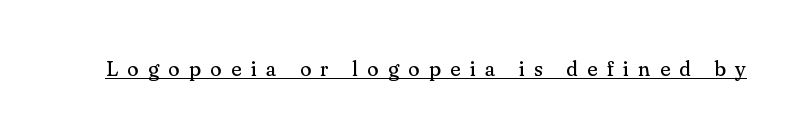
Is this a heavy cut? Hardly; it is regular or lighter. A roman cut, with each character standing at attention. In designer terms, the underline attribute is active on this setting. Characters follow at a spacing far wider than the type designer built in.
